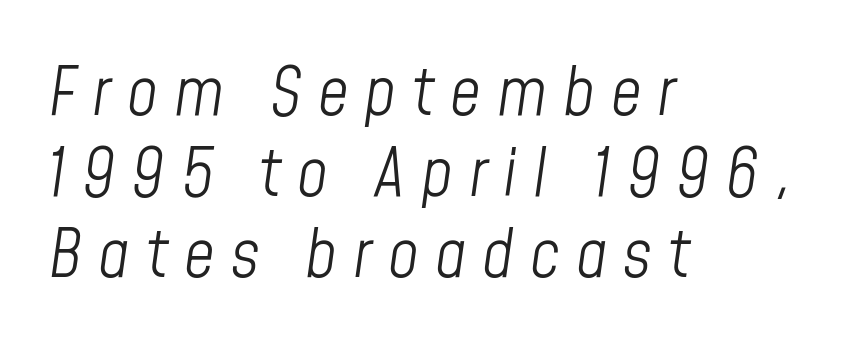
{"italic": "yes", "lean": "right", "slant_degrees": 8, "bold": "no", "weight": "light", "width": "condensed", "stroke_contrast": "low", "x_height": "medium", "monospaced": "no", "underline": "no", "align": "left", "line_spacing_ratio": 1.21, "letter_spacing": "wide", "letter_spacing_em": 0.24, "glyph_px": 67}
